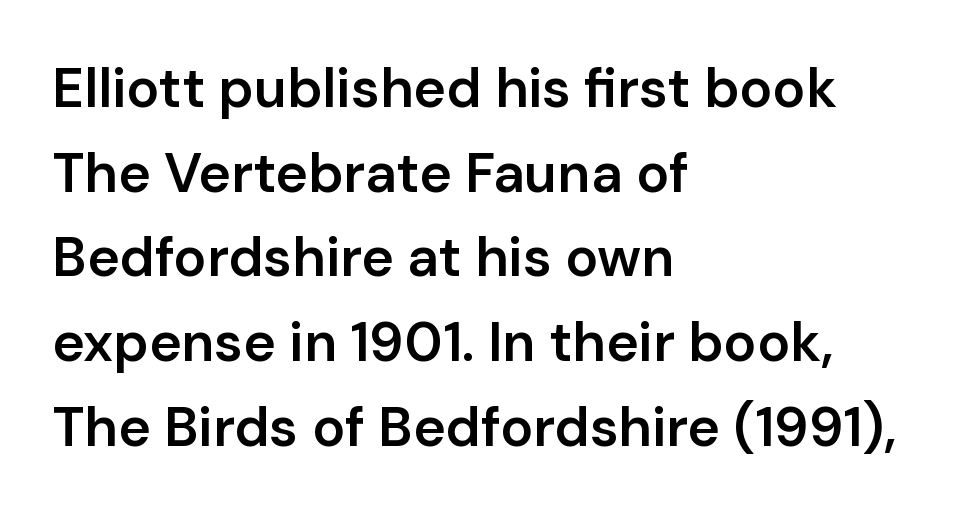
Q: Is the text bold? A: Semi-bold.
Q: Is the text italic (slanted)? A: No, it is upright.
Q: Is the typeface a serif or a sans-serif typeface? A: Sans-serif.
Q: Is the text underlined? A: No.
Q: How is the paragraph aligned? A: Left-aligned.
Q: Is the spacing between letters normal or unusually wide? A: Normal.
Q: Is the spacing between lines tight, normal or loose? A: Normal.
Q: Width (condensed, normal, or wide)? A: Normal.
Q: Stroke contrast? A: Low.
Q: x-height? A: Medium.
Q: Monospaced? A: No.
